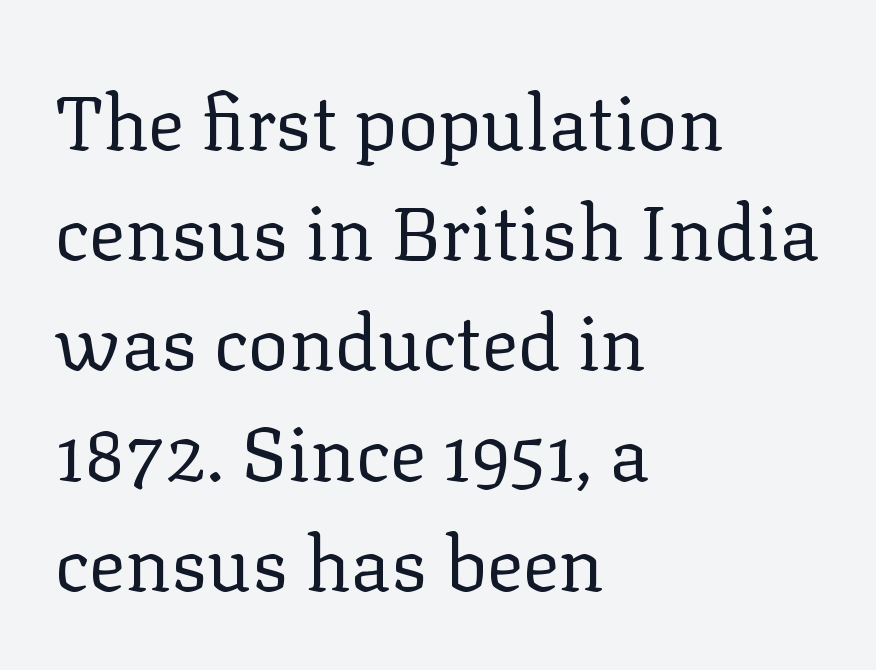
The image shows 76 px regular-weight serif type, upright; set left-aligned, normal line spacing (1.45x), normal letter spacing, not underlined; low stroke contrast and a medium x-height.
